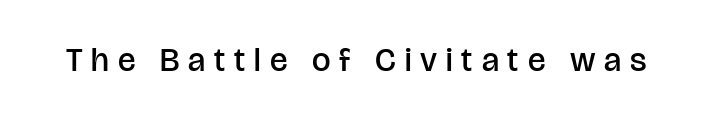
The text was rendered using a sans face with plain stroke endings. Italic: no, the glyphs are upright roman. Words appear elongated and porous because spacing is wide. Do the characters align in a grid? No, the font is proportional.
